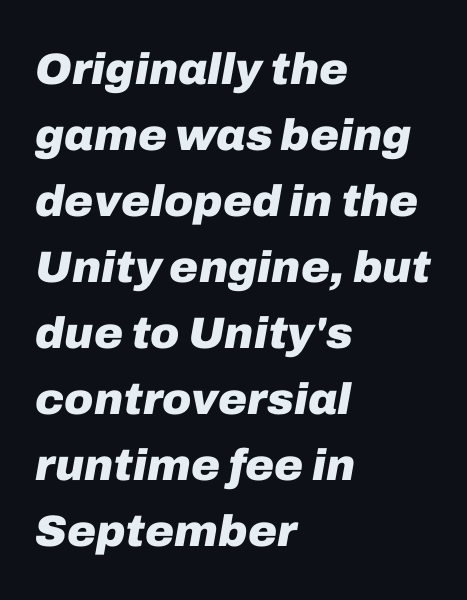
Q: Is the text bold? A: Yes.
Q: Is the text italic (slanted)? A: Yes, it leans right by about 10 degrees.
Q: Is the text underlined? A: No.
Q: How is the paragraph aligned? A: Left-aligned.
Q: Is the spacing between letters normal or unusually wide? A: Normal.
Q: Is the spacing between lines tight, normal or loose? A: Normal.
Q: Width (condensed, normal, or wide)? A: Normal.
Q: Stroke contrast? A: Low.
Q: x-height? A: Medium.
Q: Monospaced? A: No.
